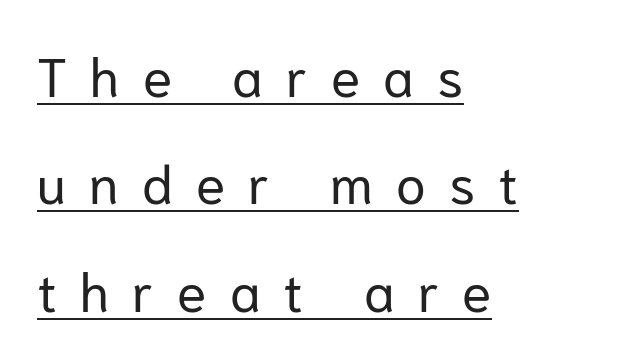
{"serif": "no", "italic": "no", "bold": "no", "weight": "regular", "width": "normal", "stroke_contrast": "low", "x_height": "medium", "monospaced": "no", "underline": "yes", "align": "left", "line_spacing": "loose", "line_spacing_ratio": 1.99, "letter_spacing": "wide", "letter_spacing_em": 0.43, "glyph_px": 54}
